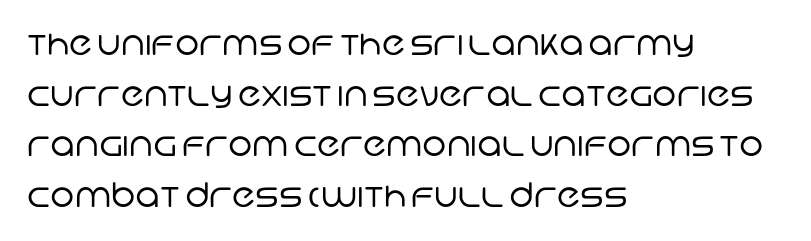
Q: Is the text bold? A: No.
Q: Is the typeface a serif or a sans-serif typeface? A: Sans-serif.
Q: Is the text underlined? A: No.
Q: How is the paragraph aligned? A: Left-aligned.
Q: Is the spacing between letters normal or unusually wide? A: Normal.
Q: Is the spacing between lines tight, normal or loose? A: Normal.
Q: Width (condensed, normal, or wide)? A: Normal.
Q: Stroke contrast? A: Low.
Q: x-height? A: Large.
Q: Monospaced? A: No.
